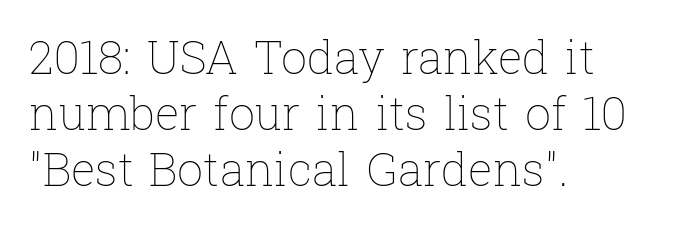
You could call the tracking neutral — neither tight nor loose. The letters advance in unequal steps, a hallmark of proportional type. A classic flush-left, rag-right setting is used for this passage. The specimen reads as upright at a glance. A light-to-regular cut is what we see here. The space beneath each line is pristine and unruled.
